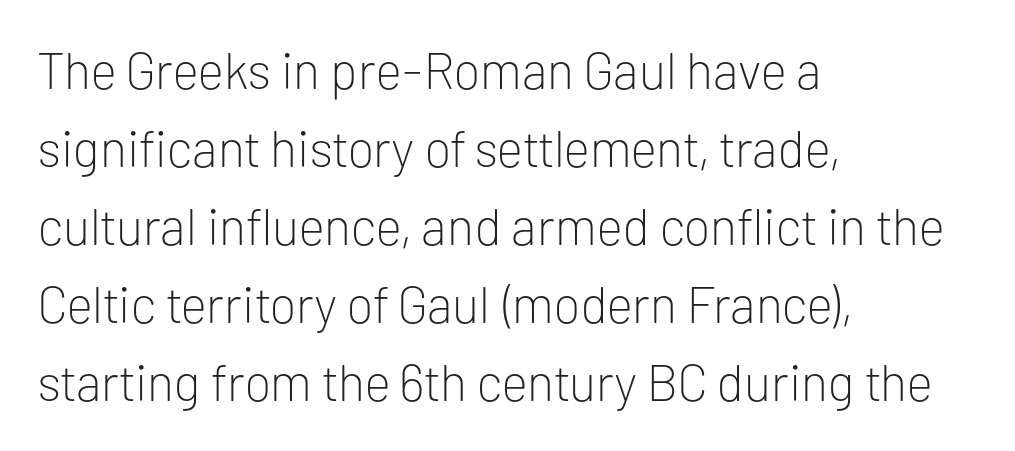
Each letter's strokes conclude bluntly, with no projecting serifs. Successive baselines arrive at the customary interval. The gaps between neighbouring characters are ordinary and unremarkable. Alignment: flush left.
